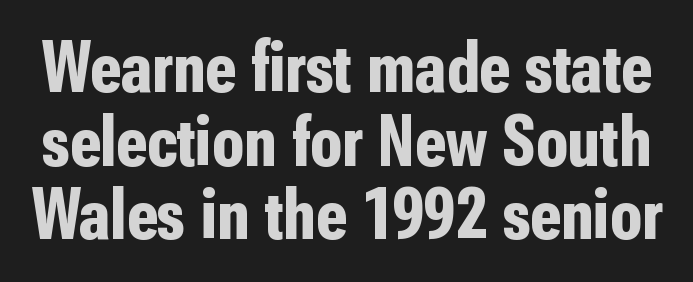
{"serif": "no", "italic": "no", "bold": "yes", "weight": "bold", "width": "condensed", "stroke_contrast": "low", "x_height": "medium", "monospaced": "no", "underline": "no", "line_spacing": "tight", "line_spacing_ratio": 1.01, "letter_spacing": "normal", "letter_spacing_em": 0.0, "glyph_px": 73}
